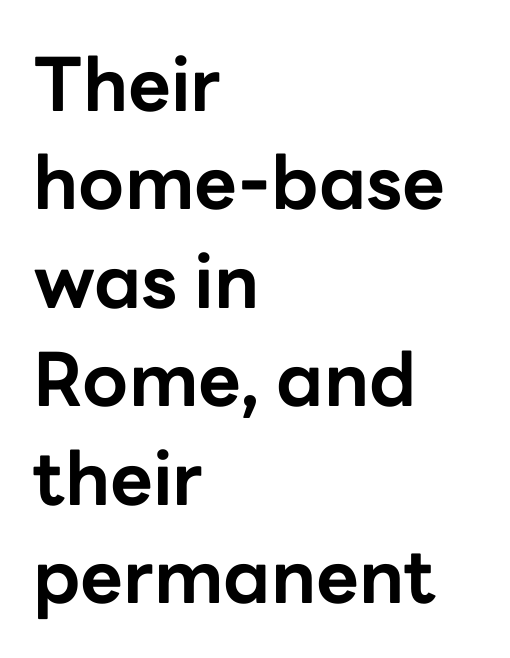
The image shows 74 px bold sans-serif type, upright; set left-aligned, normal line spacing (1.33x), normal letter spacing, not underlined; low stroke contrast and a medium x-height.
